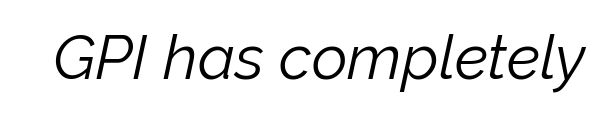
Q: Is the text bold? A: No.
Q: Is the text italic (slanted)? A: Yes, it leans right by about 12 degrees.
Q: Is the text underlined? A: No.
Q: Is the spacing between letters normal or unusually wide? A: Normal.
Q: Width (condensed, normal, or wide)? A: Normal.
Q: Stroke contrast? A: Low.
Q: x-height? A: Medium.
Q: Monospaced? A: No.
